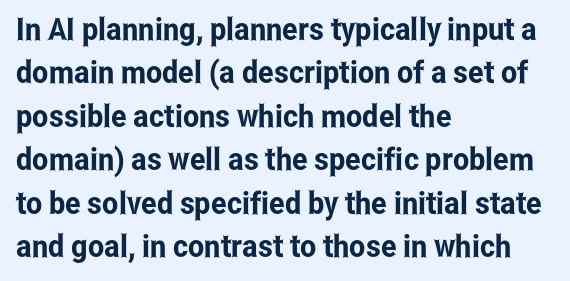
The image shows 31 px condensed sans-serif type, upright; set left-aligned, normal line spacing (1.4x), normal letter spacing, not underlined; low stroke contrast and a medium x-height.
